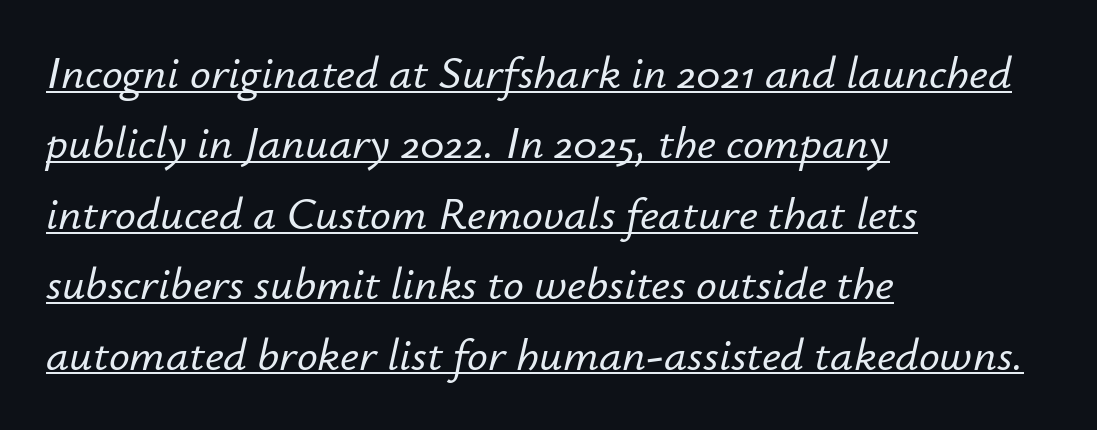
Q: Is the text italic (slanted)? A: Yes, it leans right by about 12 degrees.
Q: Is the text underlined? A: Yes.
Q: How is the paragraph aligned? A: Left-aligned.
Q: Is the spacing between letters normal or unusually wide? A: Normal.
Q: Is the spacing between lines tight, normal or loose? A: Normal.
Q: Width (condensed, normal, or wide)? A: Normal.
Q: Stroke contrast? A: Low.
Q: x-height? A: Small.
Q: Monospaced? A: No.
